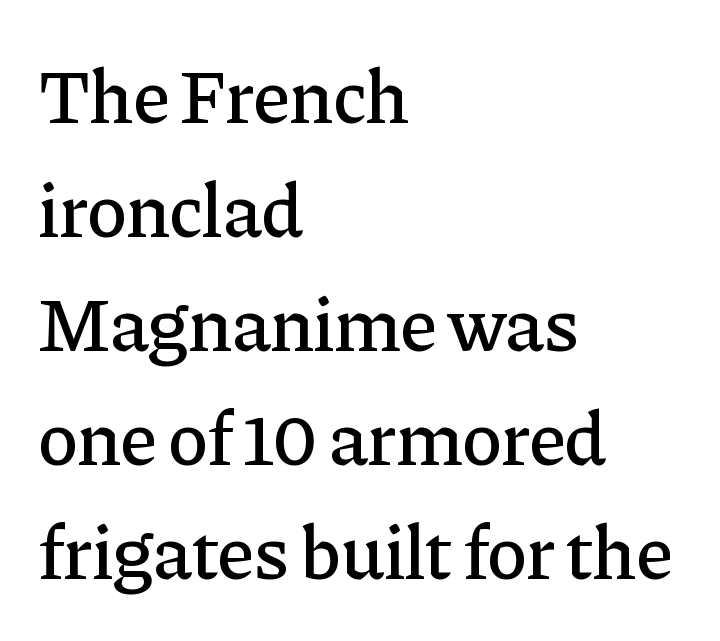
{"serif": "yes", "italic": "no", "width": "normal", "stroke_contrast": "low", "x_height": "medium", "monospaced": "no", "underline": "no", "align": "left", "line_spacing": "normal", "line_spacing_ratio": 1.5, "letter_spacing": "normal", "letter_spacing_em": 0.0, "glyph_px": 76}
